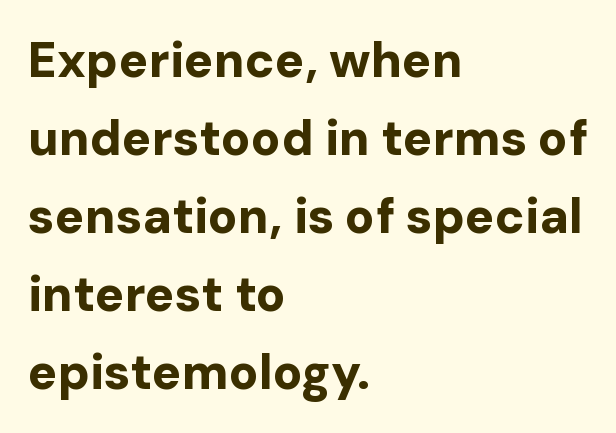
The image shows 49 px bold sans-serif type, upright; set left-aligned, normal line spacing (1.59x), normal letter spacing, not underlined; low stroke contrast and a medium x-height.
